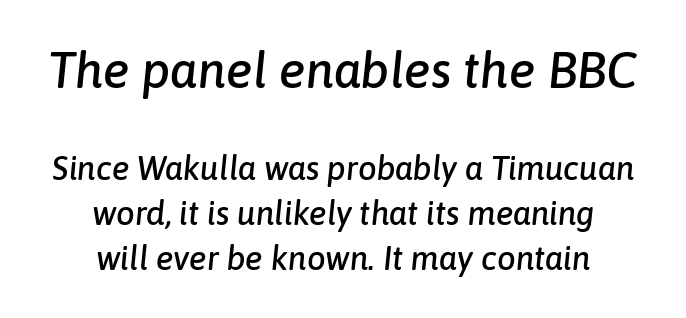
{"italic": "yes", "lean": "right", "slant_degrees": 6, "width": "normal", "stroke_contrast": "low", "x_height": "medium", "monospaced": "no", "underline": "no", "align": "center", "line_spacing": "normal", "line_spacing_ratio": 1.36, "letter_spacing": "normal", "letter_spacing_em": 0.0, "larger_block": "first", "size_ratio": 1.52, "glyph_px": 50}
